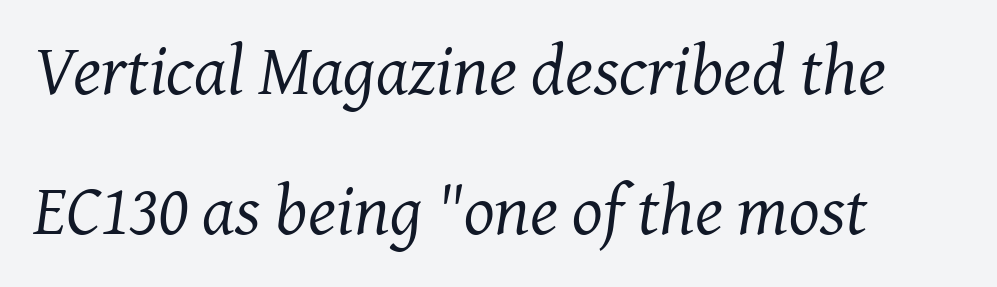
Q: Is the text bold? A: No.
Q: Is the text italic (slanted)? A: Yes, it leans right by about 7 degrees.
Q: Is the typeface a serif or a sans-serif typeface? A: Serif.
Q: Is the text underlined? A: No.
Q: How is the paragraph aligned? A: Left-aligned.
Q: Is the spacing between letters normal or unusually wide? A: Normal.
Q: Is the spacing between lines tight, normal or loose? A: Loose.
Q: Width (condensed, normal, or wide)? A: Normal.
Q: Stroke contrast? A: Medium.
Q: x-height? A: Medium.
Q: Monospaced? A: No.
